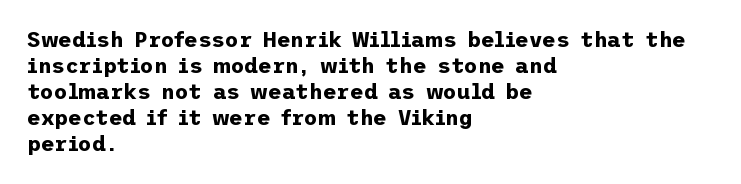
{"italic": "no", "bold": "yes", "underline": "no", "align": "left", "line_spacing_ratio": 1.24, "letter_spacing": "normal", "letter_spacing_em": 0.0, "glyph_px": 21}
